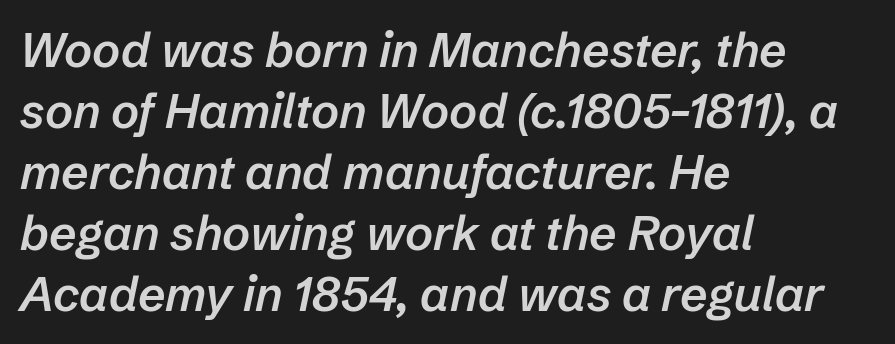
The image shows 48 px semibold type, italic (leaning right); set left-aligned, normal line spacing (1.27x), normal letter spacing, not underlined; low stroke contrast and a medium x-height.
